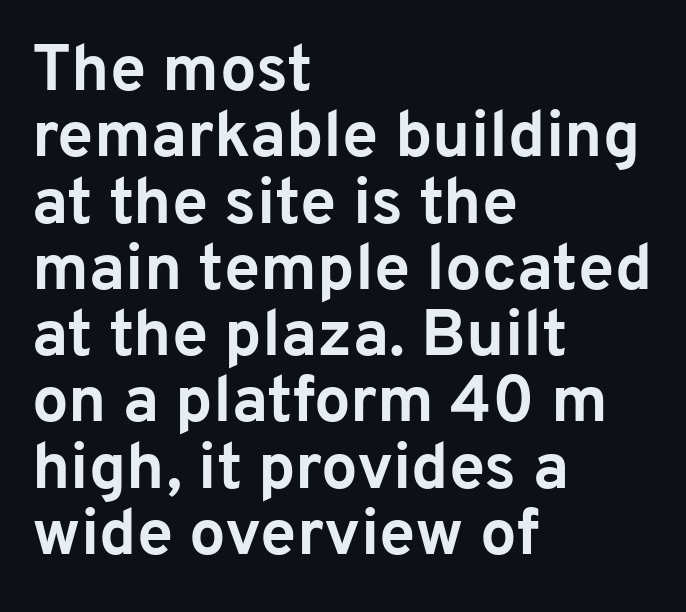
Compared with typical body copy, the letter spacing here is the same. Here the designer chose a conventional face with non-uniform glyph widths. Caption: bold face, heavy strokes. A typesetter would mark this as roman, not italic.
